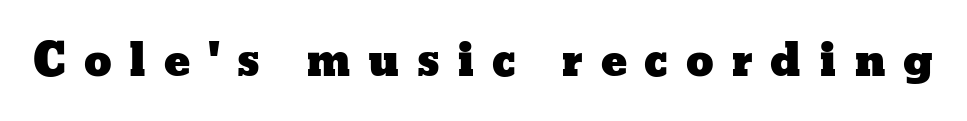
The type is letterspaced generously, with wide tracking. Each letter keeps its own natural width here, so spacing adapts to shape. The words here are not underlined. Style check: upright.
